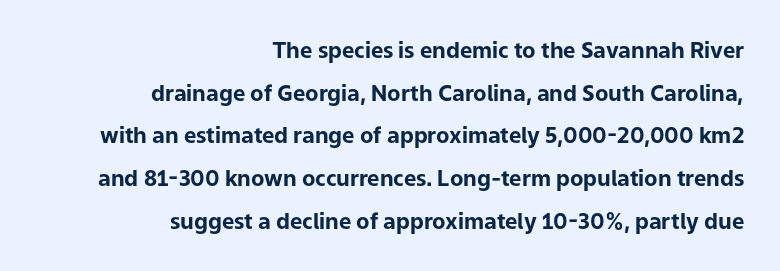
Chunky letters — that's bold for sure. Widely set lines give the paragraph a tall, airy silhouette. Observe the ordinary spacing: letters are neighbours, not strangers. The space directly below the letters is spotless. In CSS terms this would be text-align: right. Designer's note — italics off, roman on.
